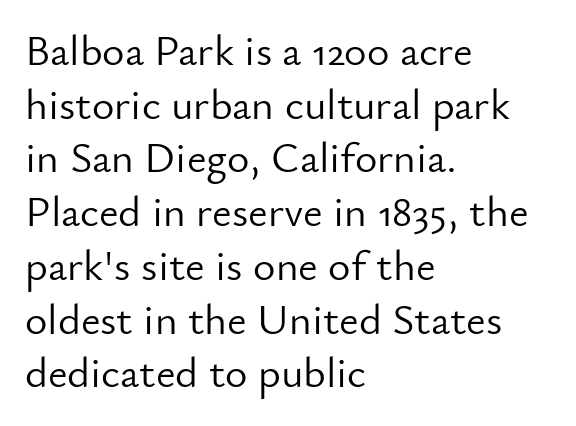
{"serif": "no", "italic": "no", "bold": "no", "weight": "light", "width": "normal", "stroke_contrast": "low", "x_height": "small", "monospaced": "no", "underline": "no", "align": "left", "line_spacing": "normal", "line_spacing_ratio": 1.25, "letter_spacing": "normal", "letter_spacing_em": 0.0, "glyph_px": 43}
